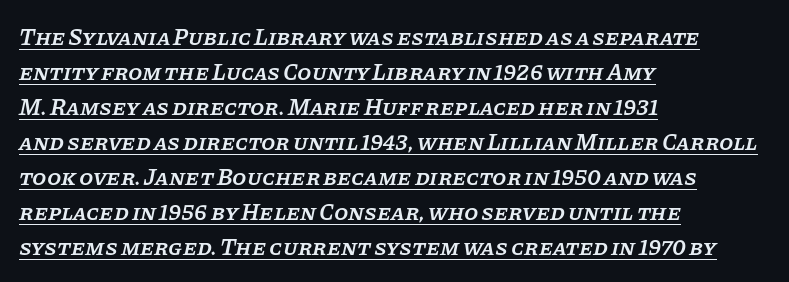
Q: Is the text bold? A: Semi-bold.
Q: Is the text italic (slanted)? A: Yes, it leans right by about 11 degrees.
Q: Is the text underlined? A: Yes.
Q: How is the paragraph aligned? A: Left-aligned.
Q: Is the spacing between letters normal or unusually wide? A: Normal.
Q: Is the spacing between lines tight, normal or loose? A: Normal.
